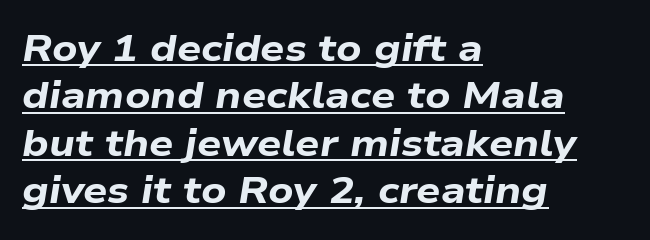
Q: Is the text bold? A: Yes.
Q: Is the text italic (slanted)? A: Yes, it leans right by about 9 degrees.
Q: Is the text underlined? A: Yes.
Q: How is the paragraph aligned? A: Left-aligned.
Q: Is the spacing between letters normal or unusually wide? A: Normal.
Q: Is the spacing between lines tight, normal or loose? A: Normal.
Q: Width (condensed, normal, or wide)? A: Wide.
Q: Stroke contrast? A: Low.
Q: x-height? A: Medium.
Q: Monospaced? A: No.
